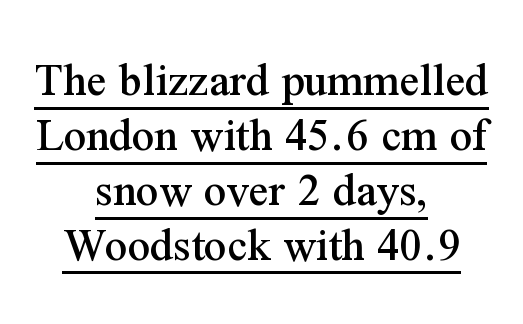
{"serif": "yes", "italic": "no", "width": "normal", "stroke_contrast": "medium", "x_height": "medium", "monospaced": "no", "underline": "yes", "align": "center", "line_spacing": "tight", "line_spacing_ratio": 1.12, "letter_spacing": "normal", "letter_spacing_em": 0.0, "glyph_px": 49}
